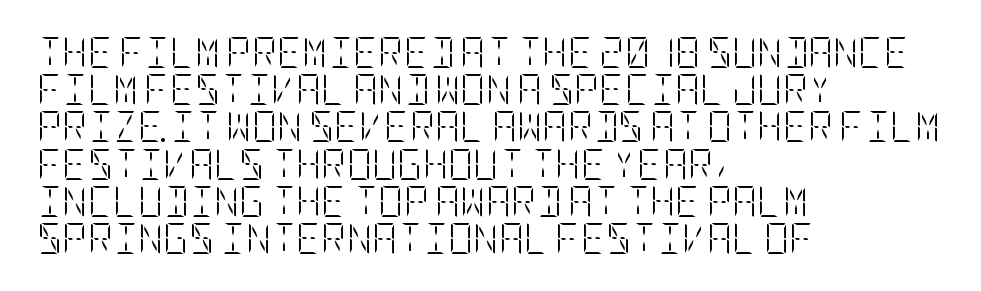
{"italic": "no", "bold": "no", "weight": "light", "width": "condensed", "stroke_contrast": "low", "x_height": "large", "underline": "no", "align": "left", "line_spacing_ratio": 1.2, "letter_spacing": "normal", "letter_spacing_em": 0.0, "glyph_px": 31}
